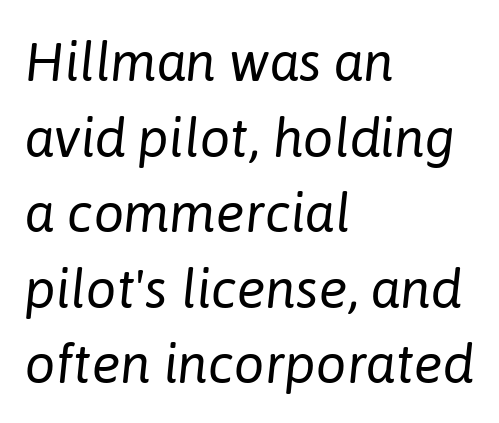
Each word holds together tightly as a unit, with standard inter-letter gaps. Does the lettering tilt? It does — this is italic. The face used here is proportionally spaced, like ordinary book or web type. This sample is left-justified, so line endings fall wherever the words run out. The face looks like a standard text weight, possibly lighter. Nobody drew a line under any word here.
